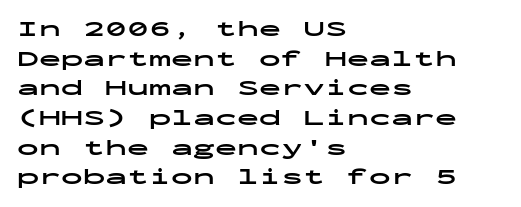
Q: Is the text bold? A: Yes.
Q: Is the text italic (slanted)? A: No, it is upright.
Q: Is the text underlined? A: No.
Q: How is the paragraph aligned? A: Left-aligned.
Q: Is the spacing between letters normal or unusually wide? A: Normal.
Q: Is the spacing between lines tight, normal or loose? A: Normal.
